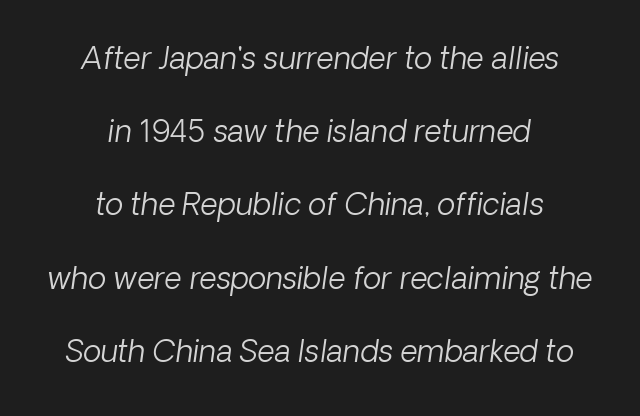
{"italic": "yes", "lean": "right", "slant_degrees": 8, "bold": "no", "weight": "light", "width": "normal", "stroke_contrast": "low", "x_height": "medium", "monospaced": "no", "underline": "no", "align": "center", "line_spacing": "loose", "line_spacing_ratio": 2.44, "letter_spacing": "normal", "letter_spacing_em": 0.0, "glyph_px": 30}
